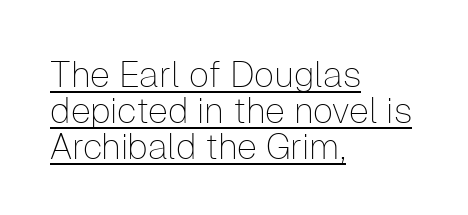
The font is comparable to plain body text, perhaps lighter. This is the regular roman posture of the typeface. Typeset ragged right — the left edge is the straight one. The letterforms sit shoulder to shoulder at normal distance. Here the designer chose a conventional face with non-uniform glyph widths. What kind of face is this? One without serifs — a sans.
